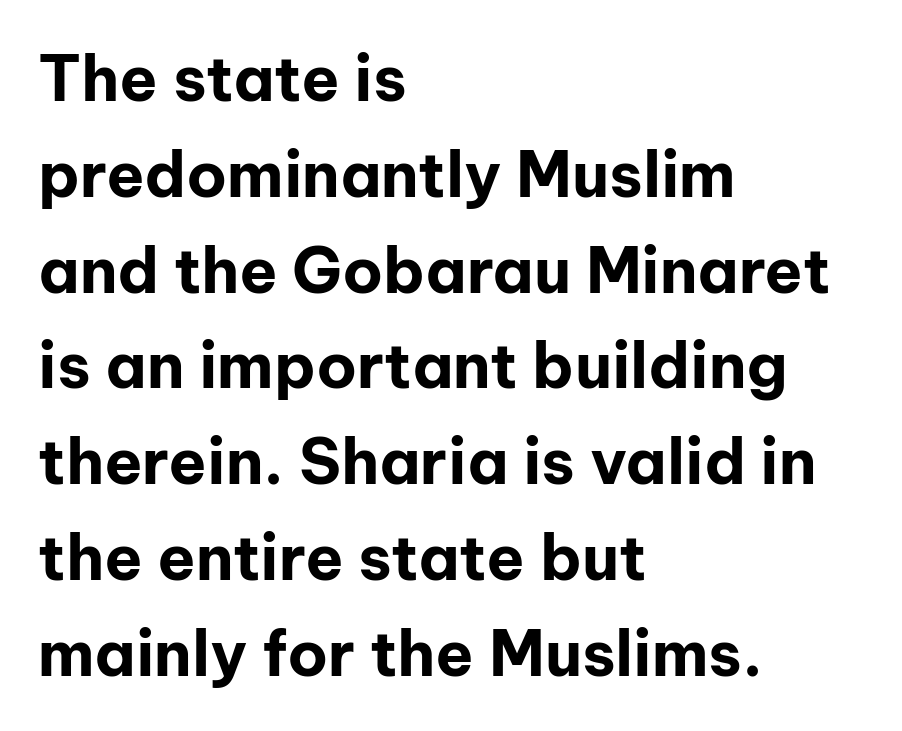
{"serif": "no", "italic": "no", "bold": "yes", "weight": "bold", "width": "normal", "stroke_contrast": "low", "x_height": "medium", "monospaced": "no", "underline": "no", "align": "left", "line_spacing": "normal", "line_spacing_ratio": 1.52, "letter_spacing": "normal", "letter_spacing_em": 0.0, "glyph_px": 63}
